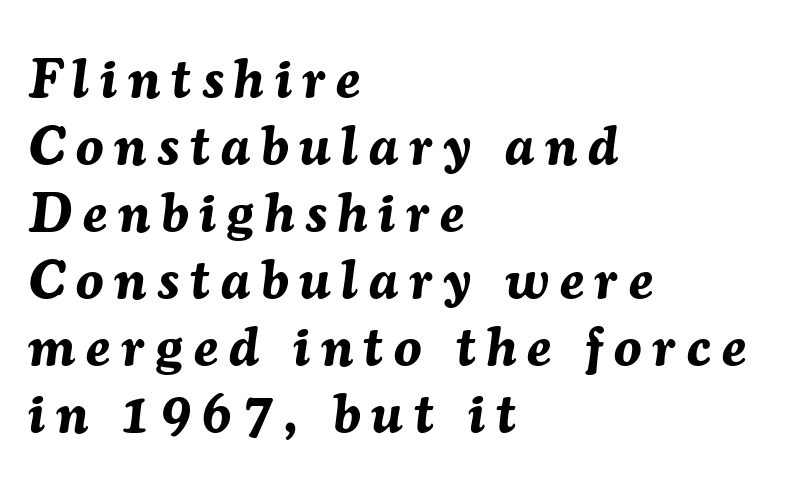
Q: Is the text bold? A: Yes.
Q: Is the text italic (slanted)? A: Yes, it leans right by about 7 degrees.
Q: Is the text underlined? A: No.
Q: How is the paragraph aligned? A: Left-aligned.
Q: Is the spacing between letters normal or unusually wide? A: Unusually wide.
Q: Width (condensed, normal, or wide)? A: Normal.
Q: Stroke contrast? A: Medium.
Q: x-height? A: Medium.
Q: Monospaced? A: No.
